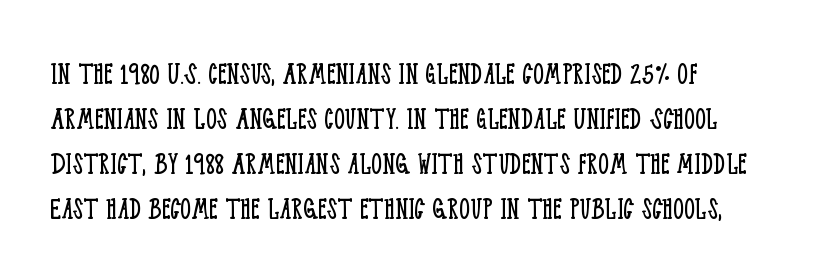
{"serif": "yes", "italic": "no", "bold": "no", "weight": "light", "width": "condensed", "stroke_contrast": "low", "x_height": "large", "monospaced": "no", "underline": "no", "line_spacing": "normal", "line_spacing_ratio": 1.32, "letter_spacing": "normal", "letter_spacing_em": 0.0, "glyph_px": 34}
